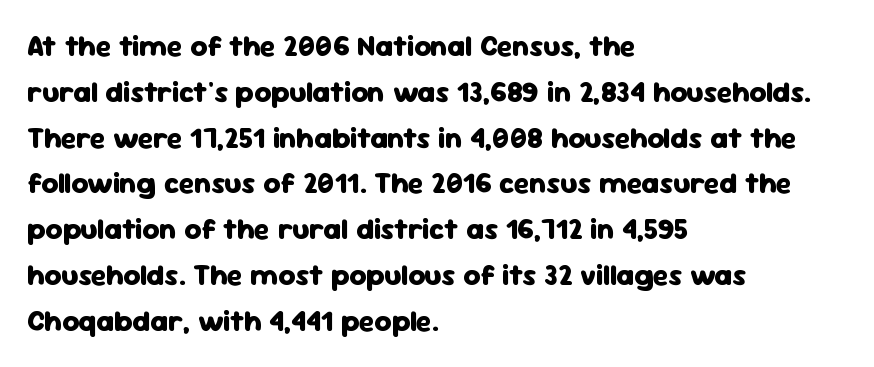
{"serif": "no", "italic": "no", "bold": "yes", "weight": "heavy", "width": "normal", "stroke_contrast": "low", "x_height": "medium", "monospaced": "no", "underline": "no", "align": "left", "line_spacing": "normal", "line_spacing_ratio": 1.58, "letter_spacing": "normal", "letter_spacing_em": 0.0, "glyph_px": 29}
